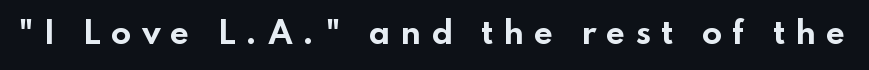
Q: Is the text bold? A: Yes.
Q: Is the text italic (slanted)? A: No, it is upright.
Q: Is the typeface a serif or a sans-serif typeface? A: Sans-serif.
Q: Is the text underlined? A: No.
Q: Is the spacing between letters normal or unusually wide? A: Unusually wide.
Q: Width (condensed, normal, or wide)? A: Wide.
Q: Stroke contrast? A: Low.
Q: x-height? A: Small.
Q: Monospaced? A: No.
